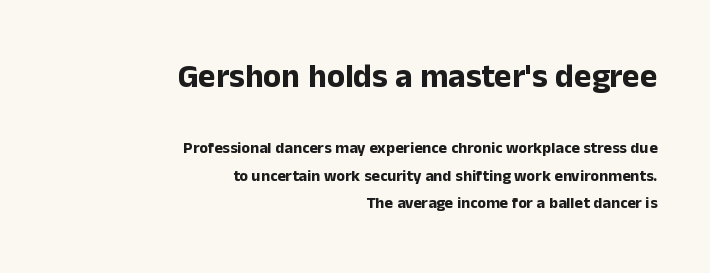
Q: Is the text bold? A: Yes.
Q: Is the text italic (slanted)? A: No, it is upright.
Q: Is the typeface a serif or a sans-serif typeface? A: Sans-serif.
Q: Is the text underlined? A: No.
Q: How is the paragraph aligned? A: Right-aligned.
Q: Is the spacing between letters normal or unusually wide? A: Normal.
Q: Which block of text is set in a larger size, the first (top) or the second (bottom)? A: The first (top) one.
Q: Width (condensed, normal, or wide)? A: Normal.
Q: Stroke contrast? A: Low.
Q: x-height? A: Medium.
Q: Monospaced? A: No.
